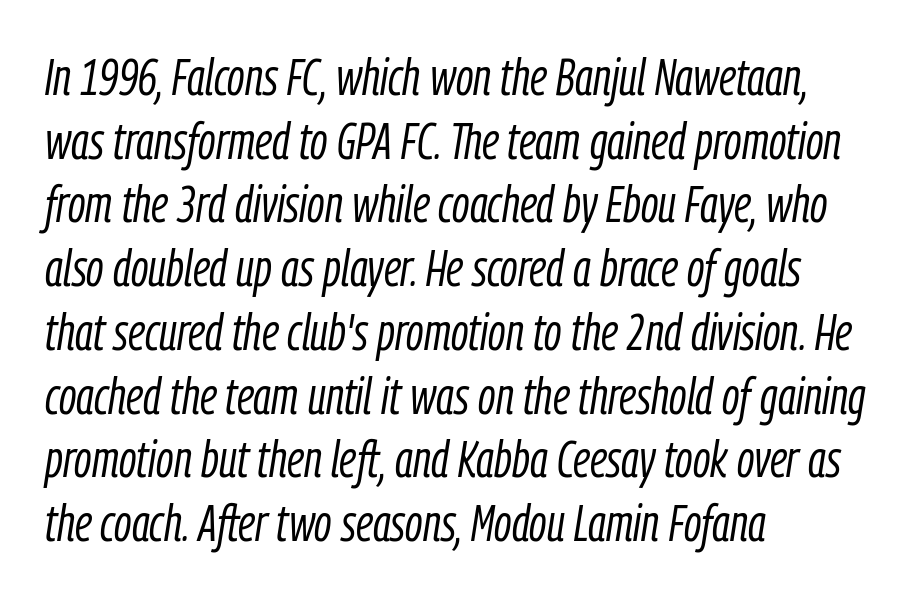
Q: Is the text bold? A: No.
Q: Is the text italic (slanted)? A: Yes, it leans right by about 9 degrees.
Q: Is the text underlined? A: No.
Q: How is the paragraph aligned? A: Left-aligned.
Q: Is the spacing between letters normal or unusually wide? A: Normal.
Q: Is the spacing between lines tight, normal or loose? A: Normal.
Q: Width (condensed, normal, or wide)? A: Condensed.
Q: Stroke contrast? A: Low.
Q: x-height? A: Medium.
Q: Monospaced? A: No.
